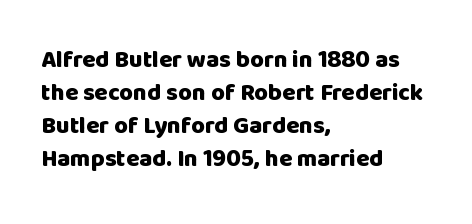
Q: Is the text bold? A: Yes.
Q: Is the text italic (slanted)? A: No, it is upright.
Q: Is the text underlined? A: No.
Q: How is the paragraph aligned? A: Left-aligned.
Q: Is the spacing between letters normal or unusually wide? A: Normal.
Q: Is the spacing between lines tight, normal or loose? A: Normal.
